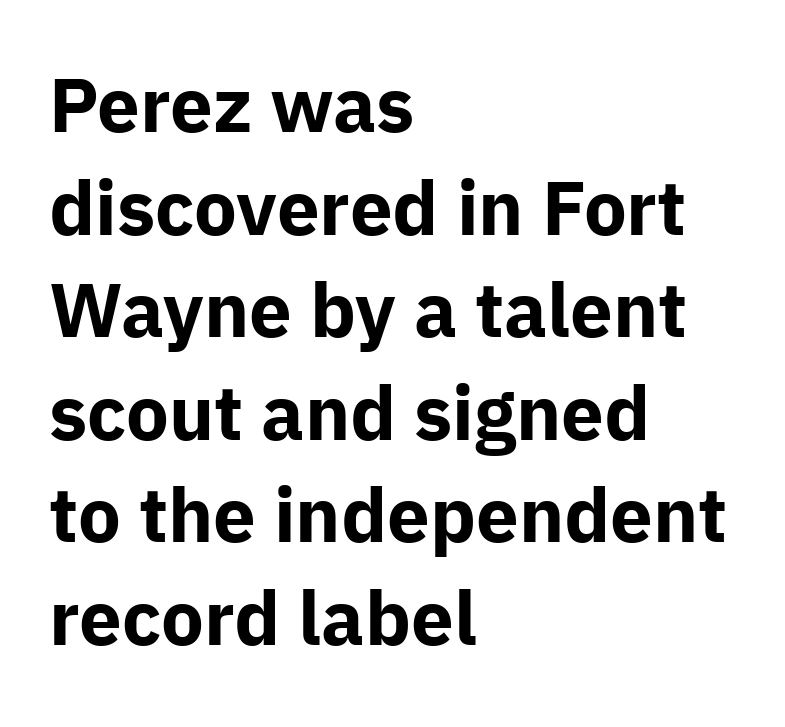
The image shows 76 px bold sans-serif type, upright; set left-aligned, normal line spacing (1.35x), normal letter spacing, not underlined; low stroke contrast and a medium x-height.
